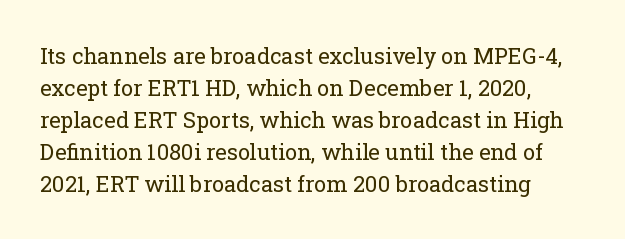
The image shows 22 px text type, upright; set normal line spacing (1.46x), normal letter spacing, not underlined.
